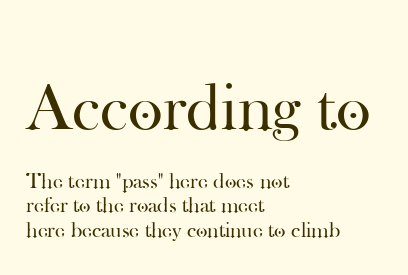
The image shows 67 px regular-weight serif type, upright; set left-aligned, tight line spacing (1.11x), normal letter spacing, not underlined; the first (top) block is 3.05x larger; high stroke contrast and a small x-height.
